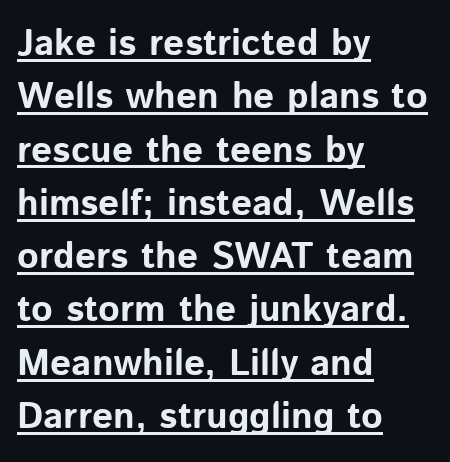
The face used here is rendered with its standard letterfit. The face used here has the dense, thick strokes of a bold. Caption: multi-line text, flush left, ragged right. Underlined type. The passage shown is typed in a proportional face where columns would drift. What's the leading like? Ordinary, nothing unusual.
